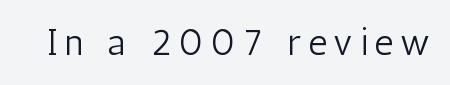
Q: Is the text bold? A: No.
Q: Is the text italic (slanted)? A: No, it is upright.
Q: Is the typeface a serif or a sans-serif typeface? A: Sans-serif.
Q: Is the text underlined? A: No.
Q: Width (condensed, normal, or wide)? A: Condensed.
Q: Stroke contrast? A: Low.
Q: x-height? A: Medium.
Q: Monospaced? A: No.
